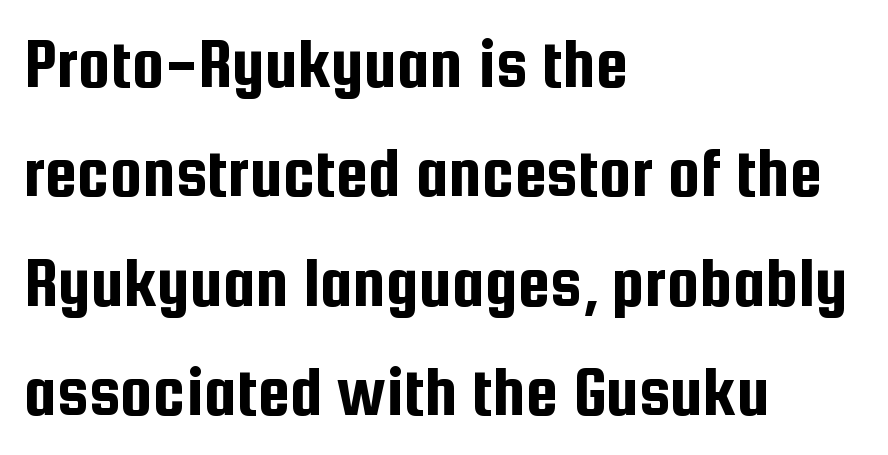
{"serif": "no", "italic": "no", "width": "condensed", "stroke_contrast": "low", "x_height": "medium", "monospaced": "no", "underline": "no", "align": "left", "line_spacing": "normal", "line_spacing_ratio": 1.5, "letter_spacing": "normal", "letter_spacing_em": 0.0, "glyph_px": 73}
